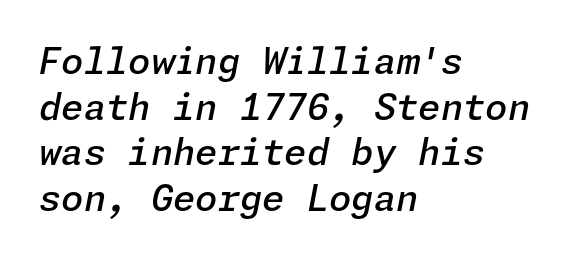
Does the copy run flush right? No — it runs flush left. The gaps between neighbouring characters are ordinary and unremarkable. Every character sits at an angle, as italics do. Descender tails drop into unmarked territory. Summary of weight: moderately heavy, a semibold.
